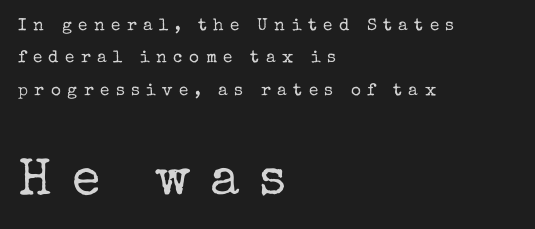
This sample uses expanded letter spacing, leaving extra air between glyphs. Weight class: somewhere from thin through regular. Small tapered or slab feet sit at the stroke ends, so this counts as serif. Spacing verdict: proportional, widths tailored to each character. The passage shown stacks its lines with a broad gap. Only glyphs here, with clear space below each row.
